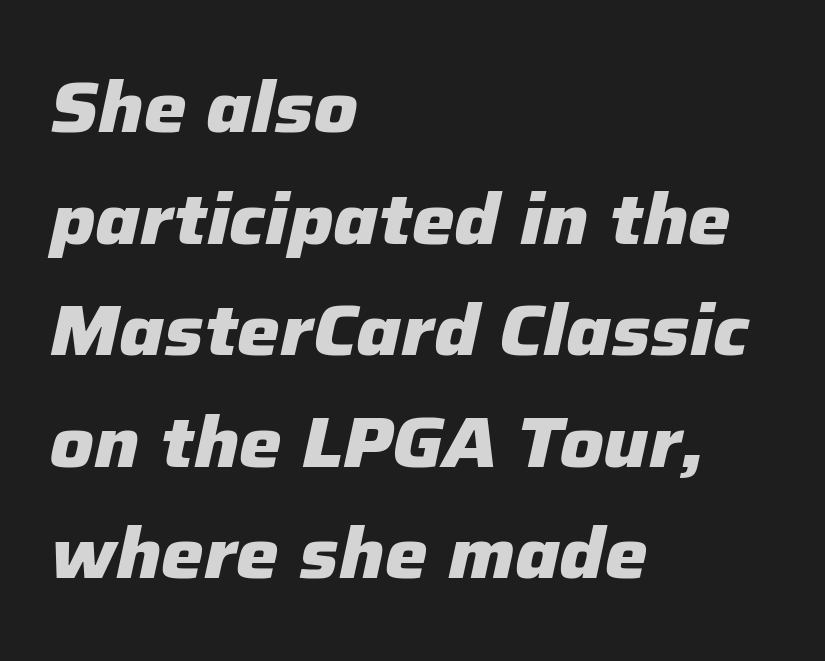
This is oblique type, the kind used for emphasis or titles. Heft: maximum for text — a bold. The letters sit at their default tracking, neither squeezed nor spread. Horizontally, the lines are justified to the leading edge only.
